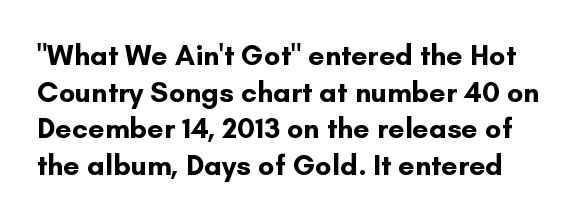
{"serif": "no", "italic": "no", "bold": "yes", "weight": "bold", "width": "normal", "stroke_contrast": "low", "x_height": "small", "monospaced": "no", "underline": "no", "line_spacing": "normal", "line_spacing_ratio": 1.26, "letter_spacing": "normal", "letter_spacing_em": 0.0, "glyph_px": 29}
